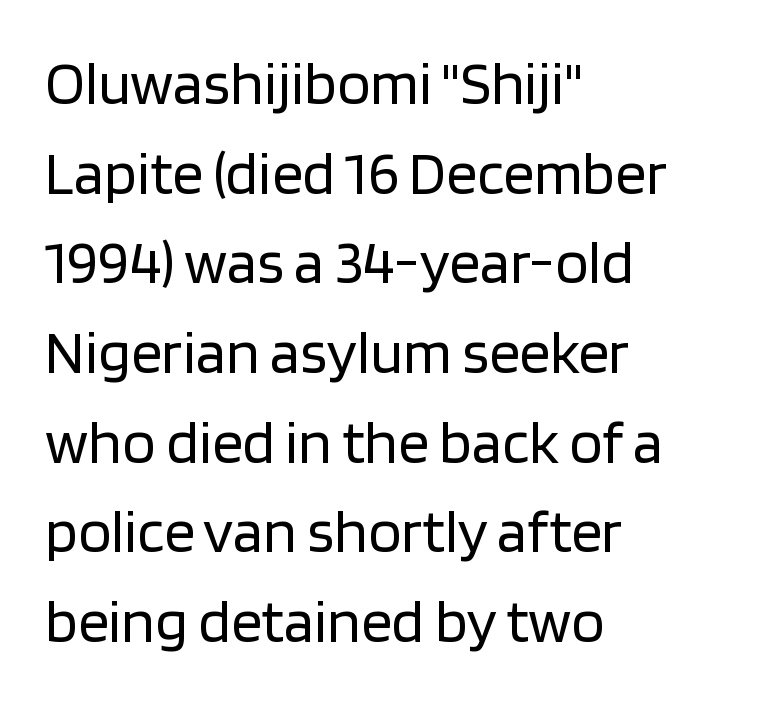
The image shows 61 px regular-weight sans-serif type, upright; set left-aligned, normal line spacing (1.47x), normal letter spacing, not underlined; low stroke contrast and a large x-height.
